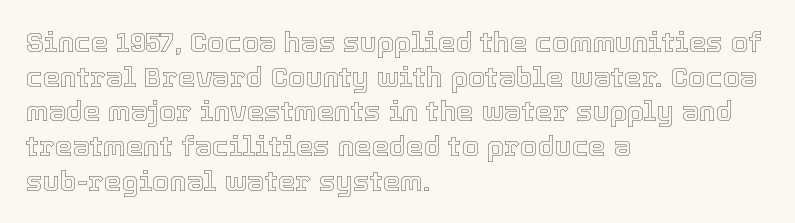
{"italic": "no", "width": "normal", "x_height": "medium", "monospaced": "no", "underline": "no", "align": "left", "line_spacing_ratio": 1.24, "letter_spacing": "normal", "letter_spacing_em": 0.0, "glyph_px": 28}
